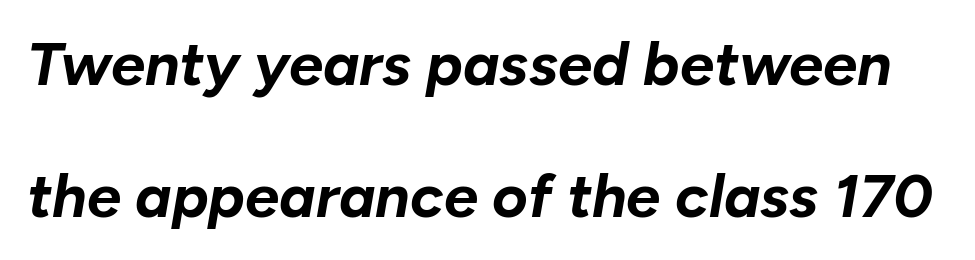
Q: Is the text bold? A: Yes.
Q: Is the text italic (slanted)? A: Yes, it leans right by about 10 degrees.
Q: Is the text underlined? A: No.
Q: Is the spacing between letters normal or unusually wide? A: Normal.
Q: Is the spacing between lines tight, normal or loose? A: Loose.
Q: Width (condensed, normal, or wide)? A: Normal.
Q: Stroke contrast? A: Low.
Q: x-height? A: Medium.
Q: Monospaced? A: No.
